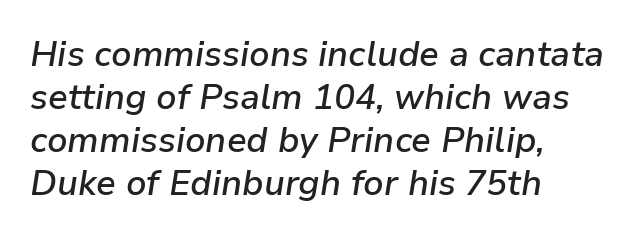
The image shows 35 px semibold type, italic (leaning right); set left-aligned, line spacing 1.23x, normal letter spacing, not underlined; low stroke contrast and a medium x-height.
